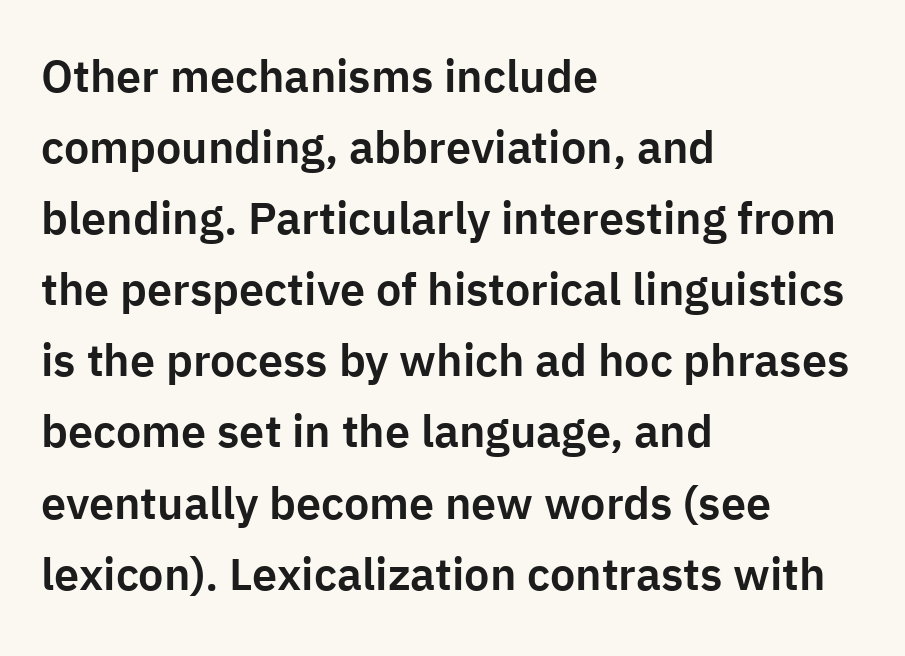
The image shows 45 px sans-serif type, upright; set left-aligned, normal line spacing (1.58x), normal letter spacing, not underlined; low stroke contrast and a medium x-height.
